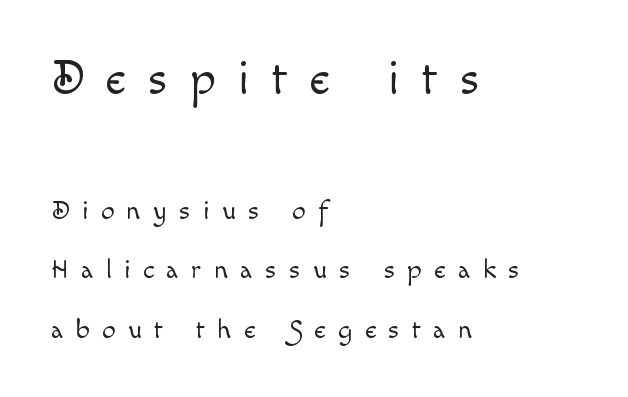
{"italic": "no", "bold": "no", "weight": "light", "width": "normal", "x_height": "small", "monospaced": "no", "underline": "no", "align": "left", "line_spacing": "loose", "line_spacing_ratio": 2.2, "letter_spacing": "wide", "letter_spacing_em": 0.46, "larger_block": "first", "size_ratio": 1.78, "glyph_px": 48}
